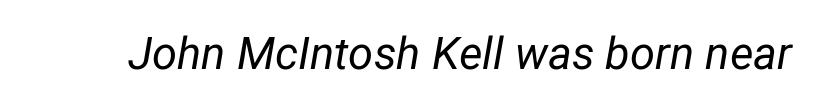
{"italic": "yes", "lean": "right", "slant_degrees": 12, "bold": "no", "weight": "regular", "width": "normal", "stroke_contrast": "low", "x_height": "medium", "monospaced": "no", "underline": "no", "letter_spacing": "normal", "letter_spacing_em": 0.0, "glyph_px": 45}
